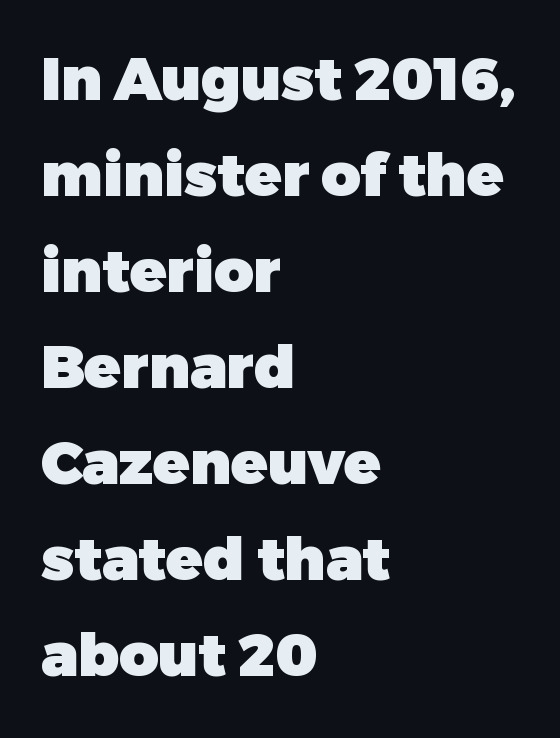
Stroke thickness is high; the sample reads as a true bold. Line beginnings align vertically; line endings do not. It's the straight-up-and-down kind of type. Look at the tracking — it's just the regular setting, nothing added. One glance says typical: line gaps are just what's usual.
